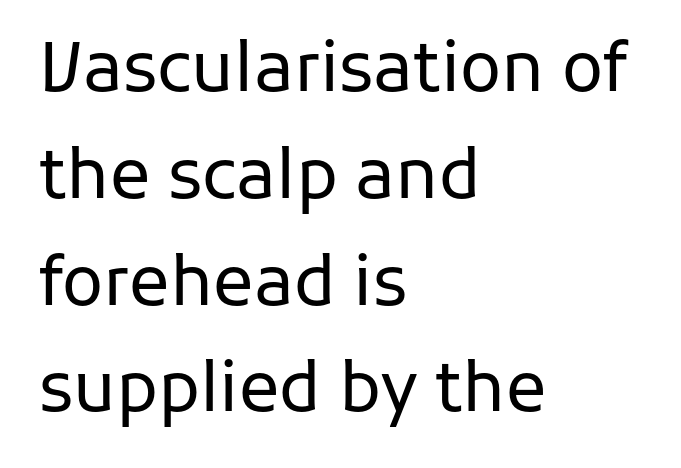
{"serif": "no", "italic": "no", "bold": "no", "weight": "regular", "width": "normal", "stroke_contrast": "low", "x_height": "medium", "monospaced": "no", "underline": "no", "align": "left", "line_spacing": "normal", "line_spacing_ratio": 1.57, "letter_spacing": "normal", "letter_spacing_em": 0.0, "glyph_px": 68}
